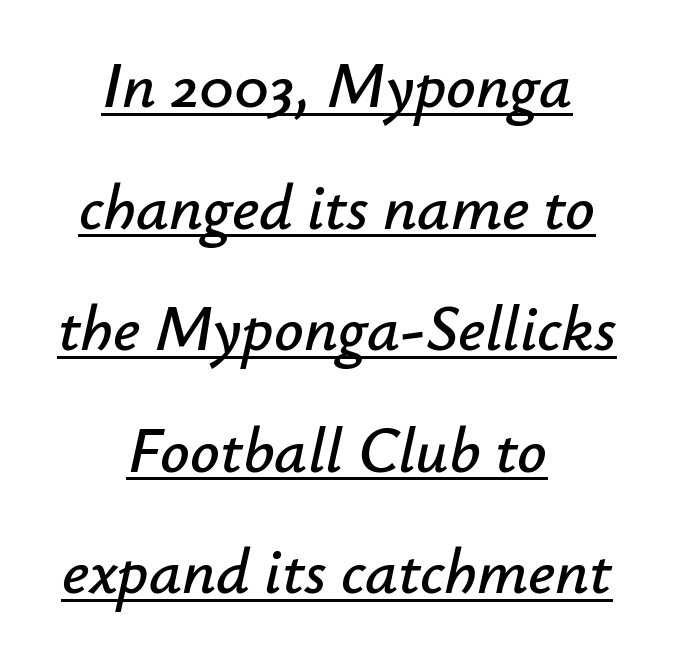
{"italic": "yes", "lean": "right", "slant_degrees": 12, "width": "normal", "stroke_contrast": "low", "x_height": "small", "monospaced": "no", "underline": "yes", "align": "center", "line_spacing_ratio": 1.87, "letter_spacing": "normal", "letter_spacing_em": 0.0, "glyph_px": 65}
